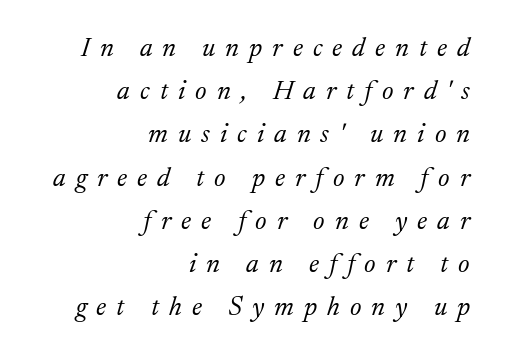
{"italic": "yes", "lean": "right", "slant_degrees": 17, "bold": "no", "underline": "no", "align": "right", "line_spacing": "normal", "line_spacing_ratio": 1.6, "letter_spacing": "wide", "letter_spacing_em": 0.37, "glyph_px": 27}
